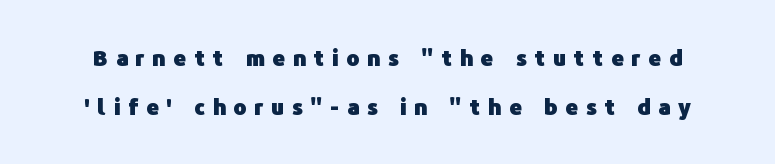
Q: Is the text bold? A: Yes.
Q: Is the text italic (slanted)? A: No, it is upright.
Q: Is the text underlined? A: No.
Q: Is the spacing between letters normal or unusually wide? A: Unusually wide.
Q: Is the spacing between lines tight, normal or loose? A: Loose.
